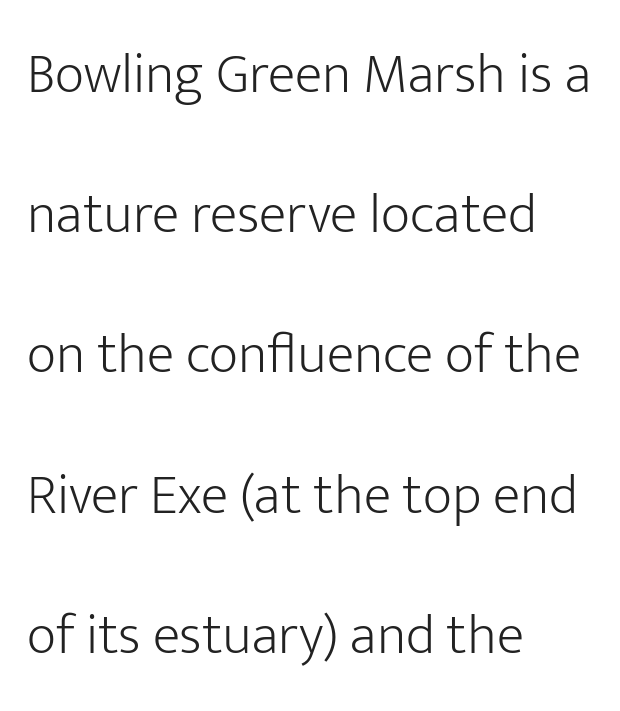
{"serif": "no", "italic": "no", "bold": "no", "weight": "light", "width": "normal", "stroke_contrast": "low", "x_height": "medium", "monospaced": "no", "underline": "no", "align": "left", "line_spacing": "loose", "line_spacing_ratio": 2.46, "letter_spacing": "normal", "letter_spacing_em": 0.0, "glyph_px": 57}
